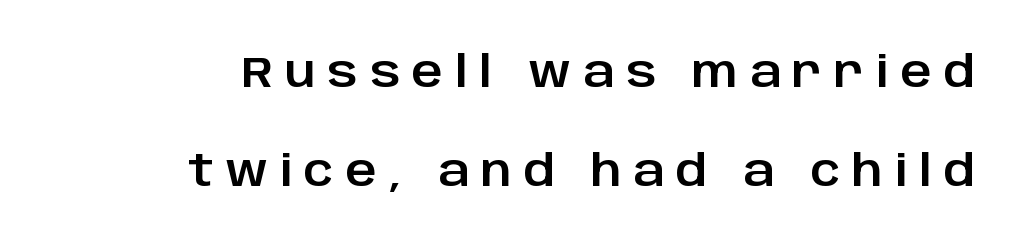
Q: Is the text italic (slanted)? A: No, it is upright.
Q: Is the typeface a serif or a sans-serif typeface? A: Sans-serif.
Q: Is the text underlined? A: No.
Q: Is the spacing between letters normal or unusually wide? A: Unusually wide.
Q: Is the spacing between lines tight, normal or loose? A: Loose.
Q: Width (condensed, normal, or wide)? A: Normal.
Q: Stroke contrast? A: Low.
Q: x-height? A: Large.
Q: Monospaced? A: No.
